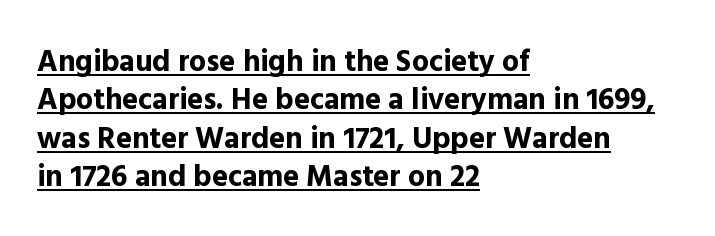
{"serif": "no", "italic": "no", "bold": "yes", "weight": "bold", "width": "normal", "x_height": "medium", "monospaced": "no", "underline": "yes", "align": "left", "line_spacing": "normal", "line_spacing_ratio": 1.28, "letter_spacing": "normal", "letter_spacing_em": 0.0, "glyph_px": 30}
